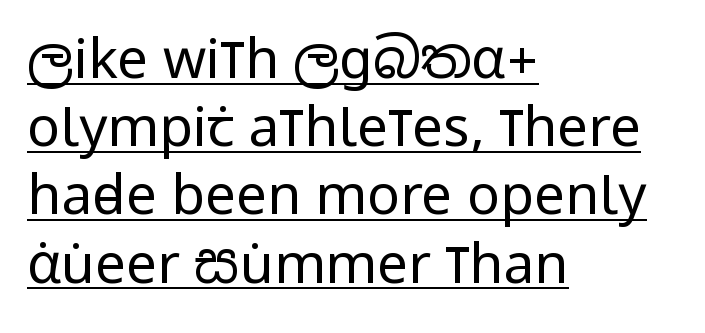
Heft: none added — not bold. Stroke terminals: plain, sans-serif. The letters advance in unequal steps, a hallmark of proportional type. Here the glyphs are tracked normally, forming tight word shapes. These lines are set flush left with a ragged right edge.
